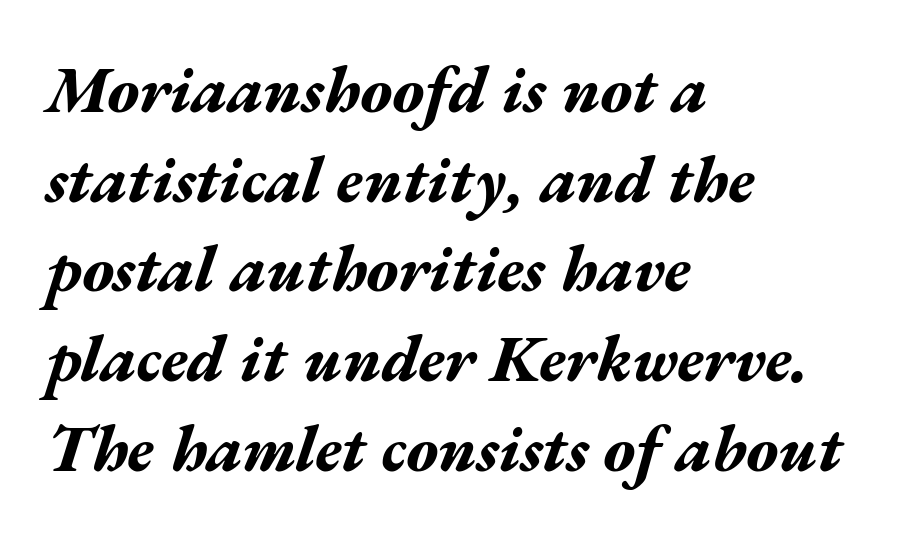
I'd describe the lettering as bold — thick and assertive. The passage shown is typed in a proportional face where columns would drift. Each row of text sits above clean, open space. Each word holds together tightly as a unit, with standard inter-letter gaps.
